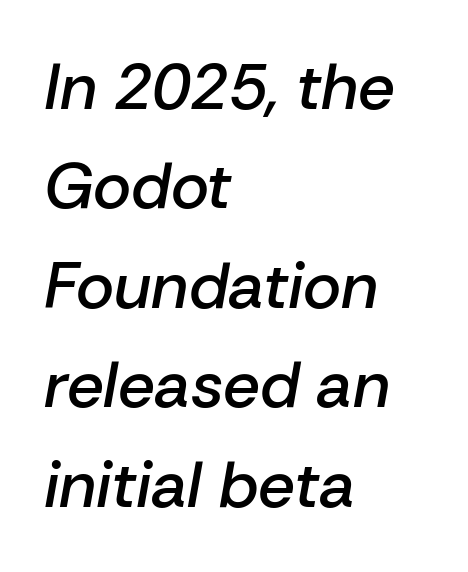
Q: Is the text bold? A: Semi-bold.
Q: Is the text italic (slanted)? A: Yes, it leans right by about 10 degrees.
Q: Is the text underlined? A: No.
Q: How is the paragraph aligned? A: Left-aligned.
Q: Is the spacing between letters normal or unusually wide? A: Normal.
Q: Is the spacing between lines tight, normal or loose? A: Normal.
Q: Width (condensed, normal, or wide)? A: Normal.
Q: Stroke contrast? A: Low.
Q: x-height? A: Medium.
Q: Monospaced? A: No.
